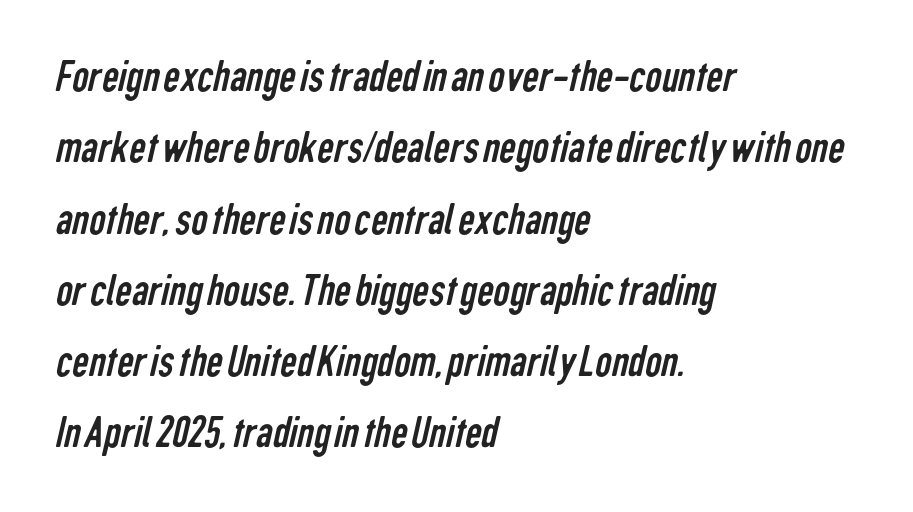
{"serif": "no", "bold": "no", "weight": "regular", "width": "condensed", "stroke_contrast": "low", "x_height": "medium", "monospaced": "no", "underline": "no", "align": "left", "line_spacing": "normal", "line_spacing_ratio": 1.55, "letter_spacing": "normal", "letter_spacing_em": 0.0, "glyph_px": 46}
